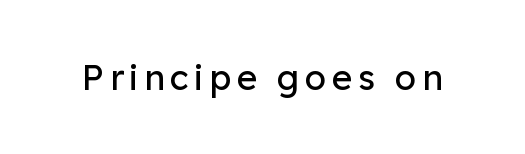
Q: Is the text bold? A: No.
Q: Is the text italic (slanted)? A: No, it is upright.
Q: Is the typeface a serif or a sans-serif typeface? A: Sans-serif.
Q: Is the text underlined? A: No.
Q: Width (condensed, normal, or wide)? A: Normal.
Q: Stroke contrast? A: Low.
Q: x-height? A: Medium.
Q: Monospaced? A: No.
